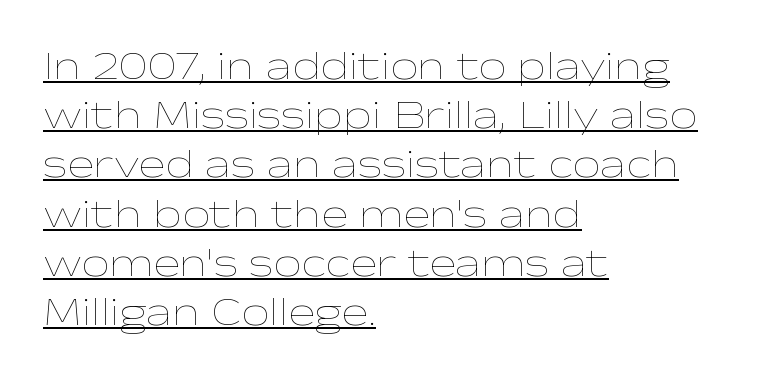
{"italic": "no", "bold": "no", "weight": "thin", "width": "wide", "stroke_contrast": "low", "x_height": "medium", "monospaced": "no", "underline": "yes", "align": "left", "line_spacing_ratio": 1.23, "letter_spacing": "normal", "letter_spacing_em": 0.0, "glyph_px": 40}
